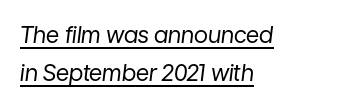
The letters look calm and open, with moderate or lighter stems. Glance below the letters and you will spot a drawn line. The face used here has a pronounced slope to its letters. The letterforms sit shoulder to shoulder at normal distance. Does the leading feel generous? No, just average. The lines are quadded left.
